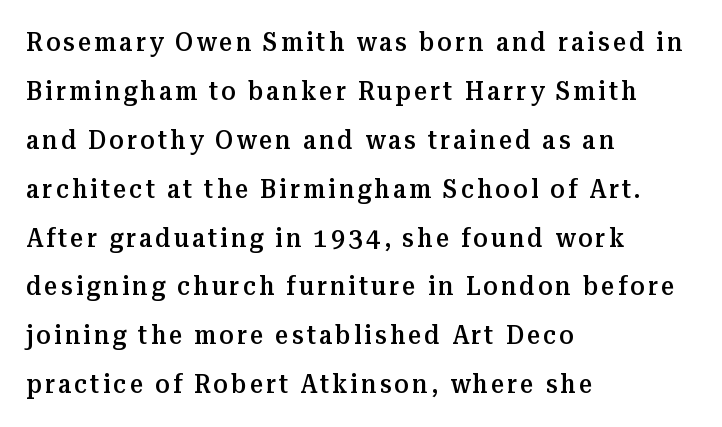
{"italic": "no", "bold": "semi", "underline": "no", "align": "left", "line_spacing_ratio": 1.88, "glyph_px": 26}
